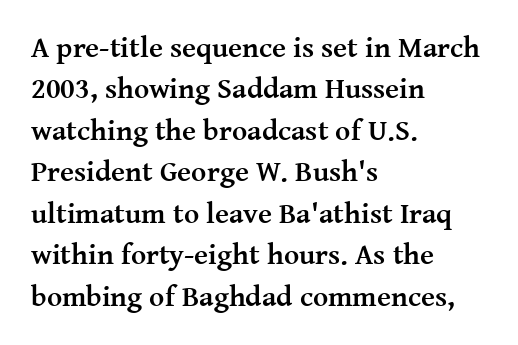
The image shows 29 px semibold serif type, upright; set left-aligned, normal line spacing (1.43x), normal letter spacing, not underlined; medium stroke contrast and a medium x-height.
